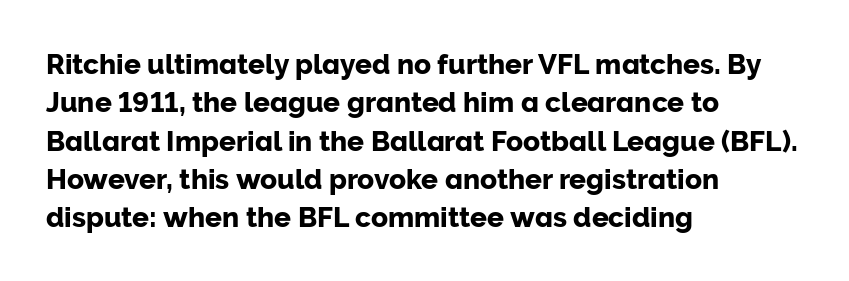
The image shows 28 px sans-serif type, upright; set left-aligned, normal line spacing (1.37x), normal letter spacing, not underlined; low stroke contrast and a medium x-height.
